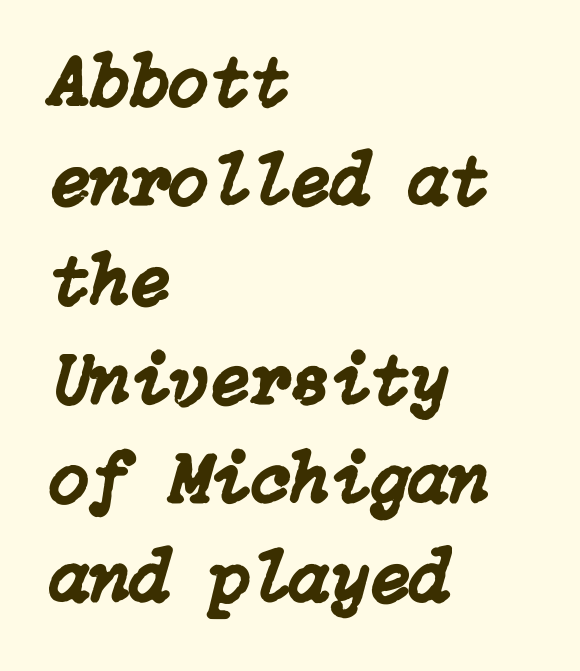
{"italic": "yes", "lean": "right", "slant_degrees": 15, "width": "normal", "stroke_contrast": "low", "x_height": "medium", "underline": "no", "align": "left", "line_spacing": "normal", "line_spacing_ratio": 1.36, "letter_spacing": "normal", "letter_spacing_em": 0.0, "glyph_px": 73}
